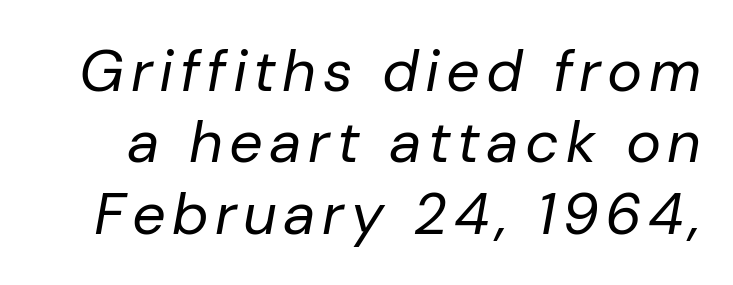
The rendering uses natural spacing where letterforms have individual widths. No extra ink here — the face is not bold. The strip under each line holds only bare page. Rendered with sloped, italic letterforms.
